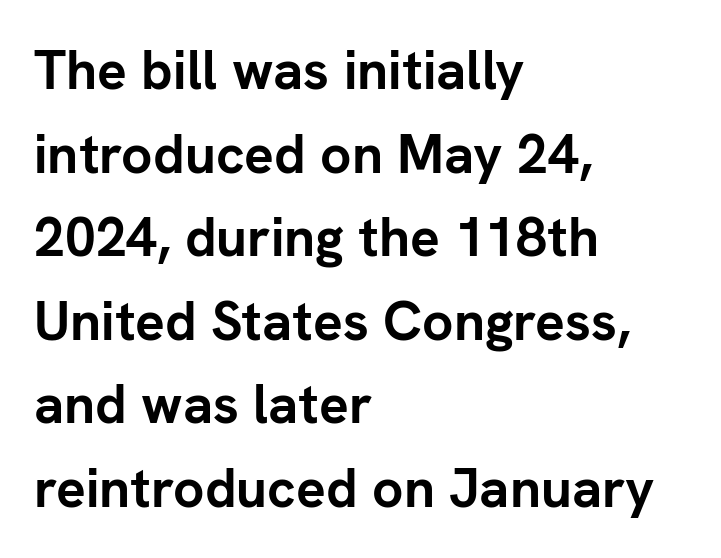
Q: Is the text bold? A: Yes.
Q: Is the text italic (slanted)? A: No, it is upright.
Q: Is the typeface a serif or a sans-serif typeface? A: Sans-serif.
Q: Is the text underlined? A: No.
Q: How is the paragraph aligned? A: Left-aligned.
Q: Is the spacing between letters normal or unusually wide? A: Normal.
Q: Is the spacing between lines tight, normal or loose? A: Normal.
Q: Width (condensed, normal, or wide)? A: Normal.
Q: Stroke contrast? A: Low.
Q: x-height? A: Medium.
Q: Monospaced? A: No.
